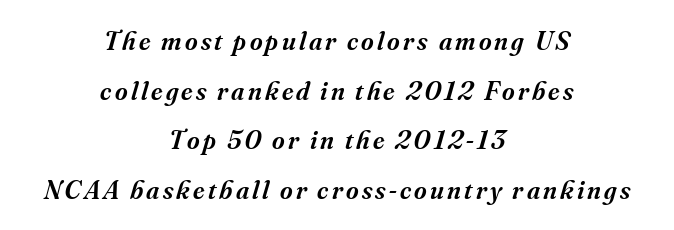
Q: Is the text bold? A: Semi-bold.
Q: Is the text italic (slanted)? A: Yes, it leans right by about 16 degrees.
Q: Is the text underlined? A: No.
Q: How is the paragraph aligned? A: Centered.
